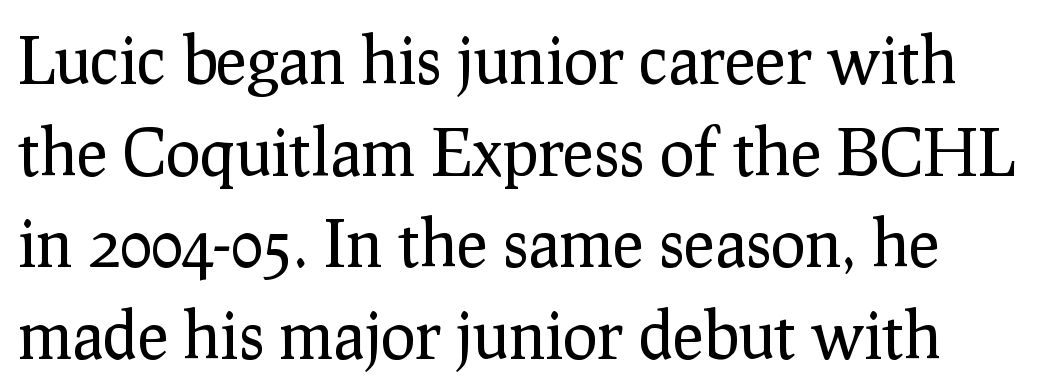
{"serif": "yes", "italic": "no", "bold": "no", "weight": "regular", "width": "normal", "stroke_contrast": "low", "x_height": "medium", "monospaced": "no", "underline": "no", "line_spacing": "normal", "line_spacing_ratio": 1.41, "letter_spacing": "normal", "letter_spacing_em": 0.0, "glyph_px": 65}
